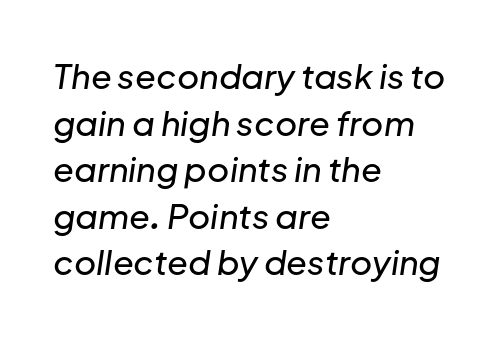
The passage shown is not underscored anywhere. The block of text has a typical density, with ordinary space between rows. Each letter keeps its own natural width here, so spacing adapts to shape. Spacing between characters is what you'd get straight out of the box. These lines were composed using italics.
